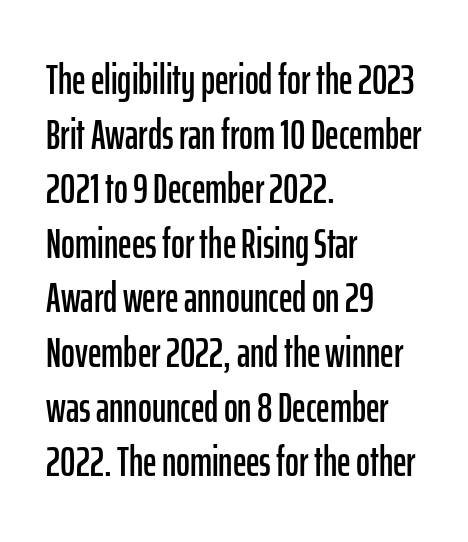
The image shows 42 px condensed sans-serif type, upright; set left-aligned, normal line spacing (1.3x), normal letter spacing, not underlined; low stroke contrast and a medium x-height.
